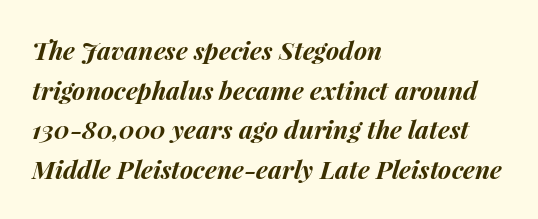
The image shows 25 px bold type, italic (leaning right); set left-aligned, normal line spacing (1.59x), normal letter spacing, not underlined.
